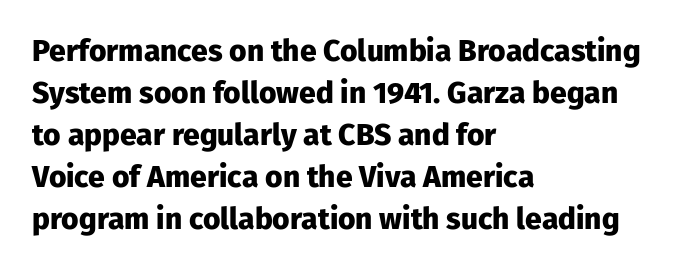
{"serif": "no", "italic": "no", "bold": "yes", "weight": "heavy", "width": "normal", "stroke_contrast": "low", "x_height": "medium", "monospaced": "no", "underline": "no", "align": "left", "line_spacing": "normal", "line_spacing_ratio": 1.4, "letter_spacing": "normal", "letter_spacing_em": 0.0, "glyph_px": 30}
